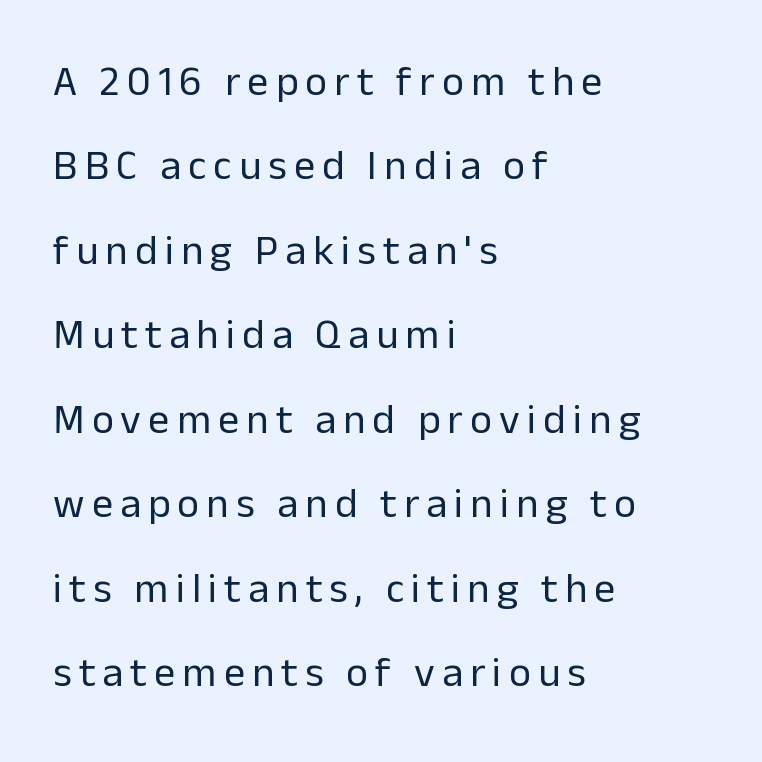
Q: Is the text bold? A: No.
Q: Is the text italic (slanted)? A: No, it is upright.
Q: Is the typeface a serif or a sans-serif typeface? A: Sans-serif.
Q: Is the text underlined? A: No.
Q: How is the paragraph aligned? A: Left-aligned.
Q: Is the spacing between lines tight, normal or loose? A: Loose.
Q: Width (condensed, normal, or wide)? A: Normal.
Q: Stroke contrast? A: Low.
Q: x-height? A: Medium.
Q: Monospaced? A: No.
